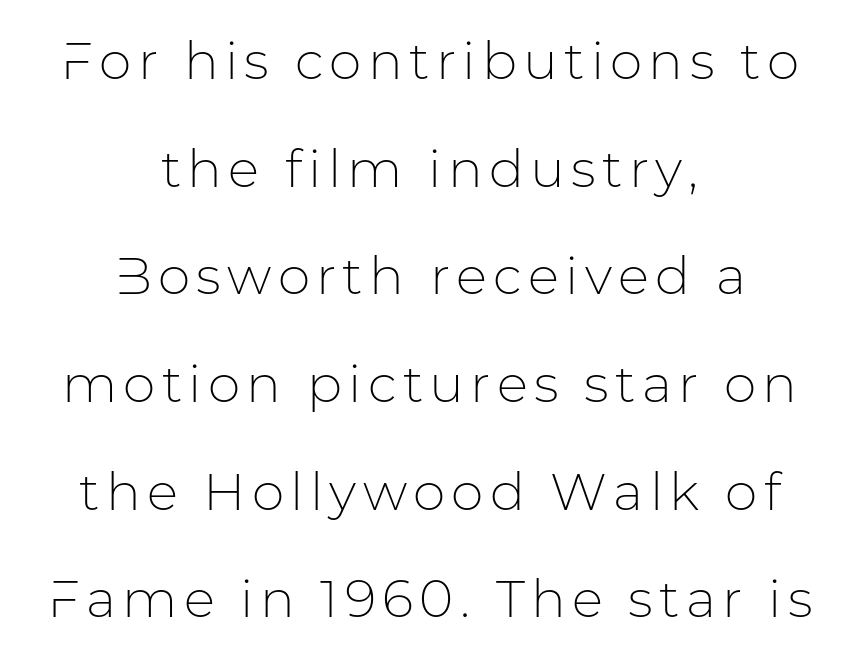
Where is the straight margin? There isn't one; the lines are centered. No feet cap the strokes, marking this as sans-serif type. The type sits square on the baseline with zero lean. The letters advance in unequal steps, a hallmark of proportional type. Stem width sits at or under what a default text font uses. Just letters on the line, the space beneath them empty.
